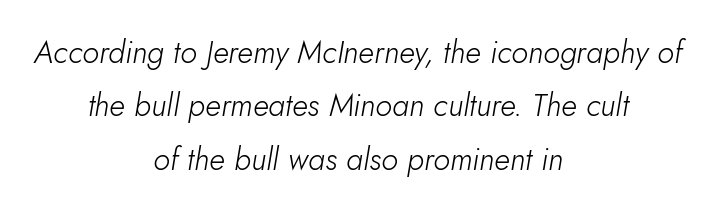
{"italic": "yes", "lean": "right", "slant_degrees": 10, "bold": "no", "weight": "light", "width": "normal", "stroke_contrast": "low", "x_height": "small", "monospaced": "no", "underline": "no", "align": "center", "line_spacing_ratio": 1.72, "letter_spacing": "normal", "letter_spacing_em": 0.0, "glyph_px": 31}
